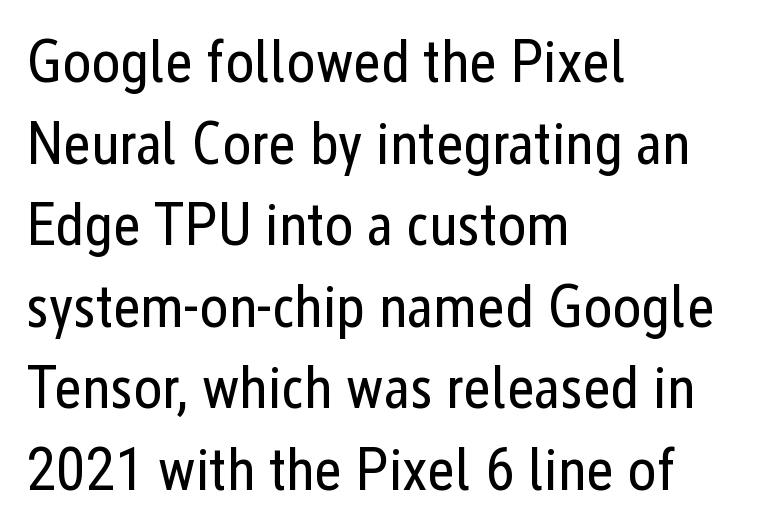
The image shows 60 px regular-weight, condensed sans-serif type, upright; set left-aligned, normal line spacing (1.36x), normal letter spacing, not underlined; low stroke contrast and a medium x-height.
